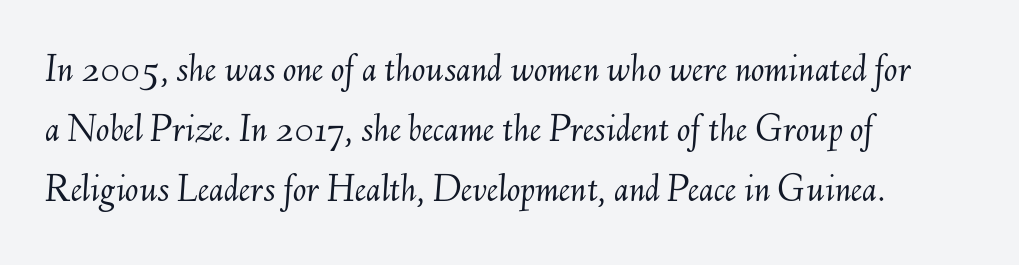
Q: Is the text bold? A: No.
Q: Is the text italic (slanted)? A: Yes, it leans right by about 6 degrees.
Q: Is the text underlined? A: No.
Q: How is the paragraph aligned? A: Left-aligned.
Q: Is the spacing between letters normal or unusually wide? A: Normal.
Q: Is the spacing between lines tight, normal or loose? A: Normal.
Q: Width (condensed, normal, or wide)? A: Normal.
Q: Stroke contrast? A: Medium.
Q: x-height? A: Small.
Q: Monospaced? A: No.
